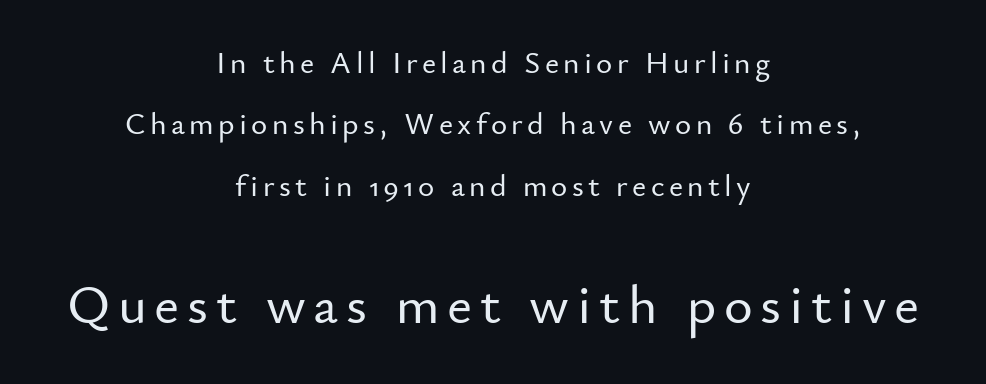
Q: Is the text italic (slanted)? A: No, it is upright.
Q: Is the typeface a serif or a sans-serif typeface? A: Sans-serif.
Q: Is the text underlined? A: No.
Q: How is the paragraph aligned? A: Centered.
Q: Is the spacing between lines tight, normal or loose? A: Loose.
Q: Which block of text is set in a larger size, the first (top) or the second (bottom)? A: The second (bottom) one.
Q: Width (condensed, normal, or wide)? A: Normal.
Q: Stroke contrast? A: Low.
Q: x-height? A: Small.
Q: Monospaced? A: No.
